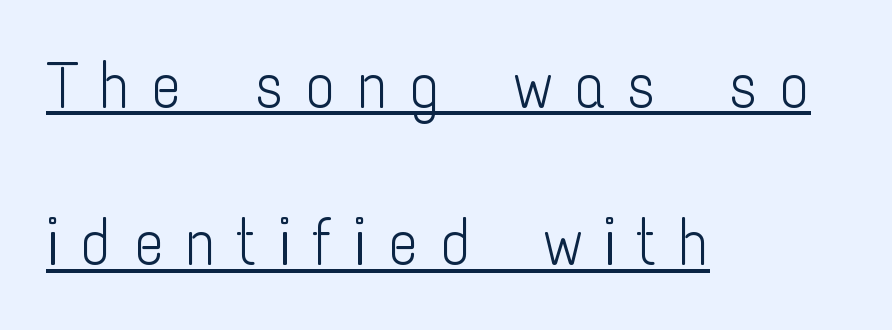
The image shows 65 px light, condensed sans-serif type, upright; set left-aligned, loose line spacing (2.42x), unusually wide letter spacing (+0.31 em), underlined; low stroke contrast and a medium x-height.
